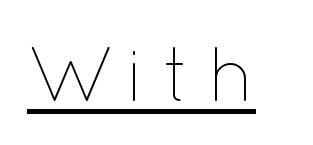
Q: Is the text bold? A: No.
Q: Is the text italic (slanted)? A: No, it is upright.
Q: Is the text underlined? A: Yes.
Q: Width (condensed, normal, or wide)? A: Normal.
Q: Stroke contrast? A: Low.
Q: x-height? A: Medium.
Q: Monospaced? A: No.
